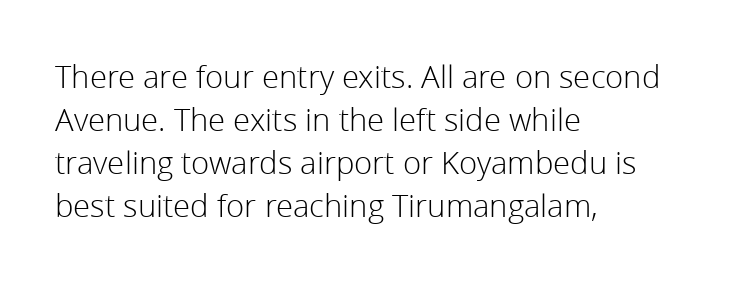
{"serif": "no", "italic": "no", "bold": "no", "weight": "light", "width": "normal", "stroke_contrast": "low", "x_height": "medium", "monospaced": "no", "underline": "no", "align": "left", "line_spacing": "normal", "line_spacing_ratio": 1.39, "letter_spacing": "normal", "letter_spacing_em": 0.0, "glyph_px": 31}
